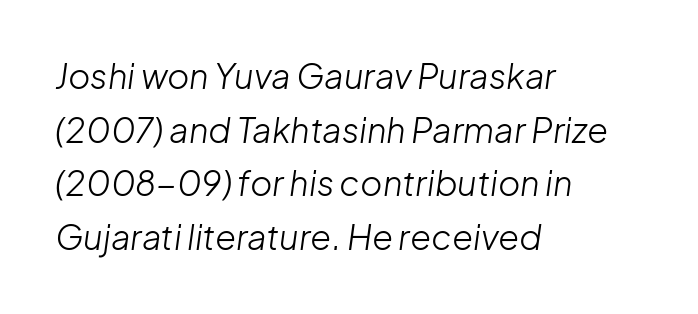
Q: Is the text bold? A: No.
Q: Is the text italic (slanted)? A: Yes, it leans right by about 8 degrees.
Q: Is the text underlined? A: No.
Q: How is the paragraph aligned? A: Left-aligned.
Q: Is the spacing between letters normal or unusually wide? A: Normal.
Q: Is the spacing between lines tight, normal or loose? A: Normal.
Q: Width (condensed, normal, or wide)? A: Normal.
Q: Stroke contrast? A: Low.
Q: x-height? A: Medium.
Q: Monospaced? A: No.
